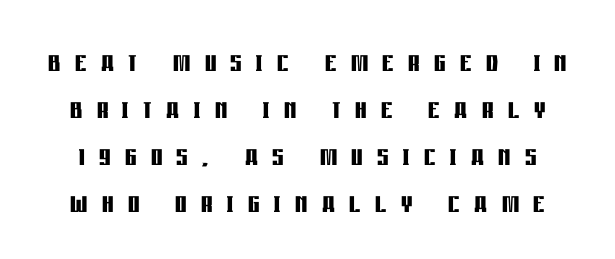
Q: Is the text bold? A: Yes.
Q: Is the text italic (slanted)? A: No, it is upright.
Q: Is the typeface a serif or a sans-serif typeface? A: Sans-serif.
Q: Is the text underlined? A: No.
Q: Is the spacing between letters normal or unusually wide? A: Unusually wide.
Q: Is the spacing between lines tight, normal or loose? A: Normal.
Q: Width (condensed, normal, or wide)? A: Condensed.
Q: Stroke contrast? A: Low.
Q: x-height? A: Large.
Q: Monospaced? A: No.
